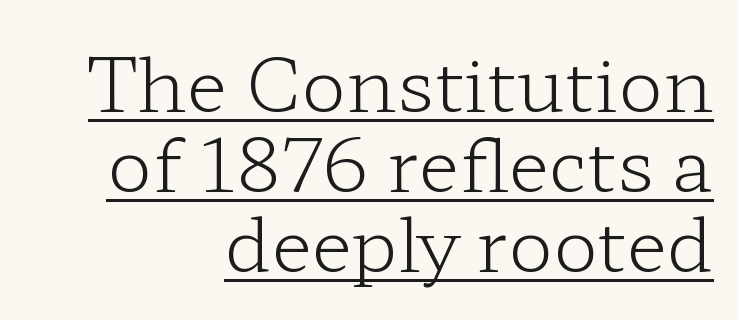
{"serif": "yes", "italic": "no", "bold": "no", "weight": "light", "width": "wide", "stroke_contrast": "low", "x_height": "medium", "monospaced": "no", "underline": "yes", "align": "right", "line_spacing": "tight", "line_spacing_ratio": 1.07, "letter_spacing": "normal", "letter_spacing_em": 0.0, "glyph_px": 75}
